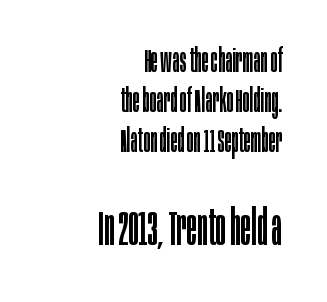
{"serif": "no", "italic": "no", "bold": "no", "weight": "regular", "width": "condensed", "stroke_contrast": "low", "x_height": "large", "monospaced": "no", "underline": "no", "align": "right", "line_spacing_ratio": 1.21, "letter_spacing": "normal", "letter_spacing_em": 0.0, "larger_block": "second", "size_ratio": 1.52, "glyph_px": 50}
